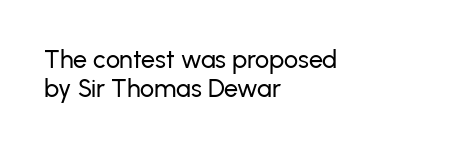
{"italic": "no", "underline": "no", "align": "left", "line_spacing_ratio": 1.17, "letter_spacing": "normal", "letter_spacing_em": 0.0, "glyph_px": 25}
